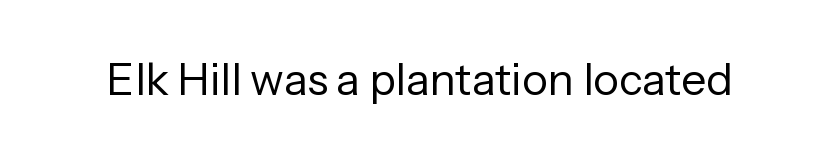
{"serif": "no", "italic": "no", "bold": "no", "weight": "regular", "width": "normal", "stroke_contrast": "low", "x_height": "medium", "monospaced": "no", "underline": "no", "letter_spacing": "normal", "letter_spacing_em": 0.0, "glyph_px": 44}
